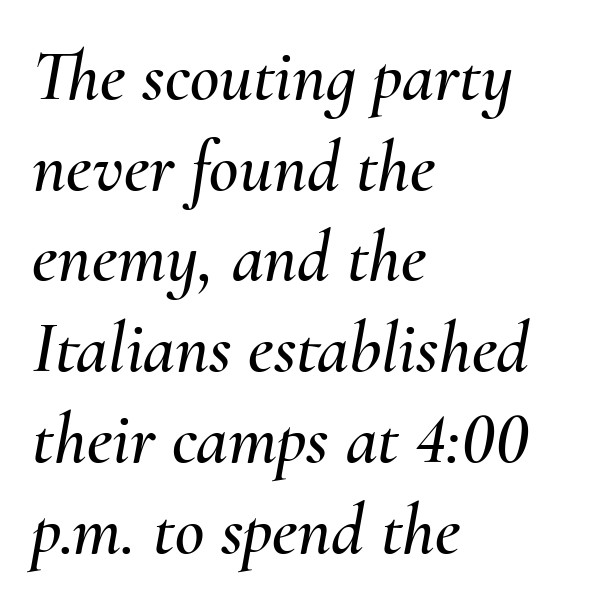
Slanted lettering throughout. Short note: letters normally spaced. Check under the words: just untouched page. Visually the block forms a straight wall on the left and a jagged coastline on the right. You could not count columns in this text — the font is proportionally spaced. Quick note: interline space is typical.
